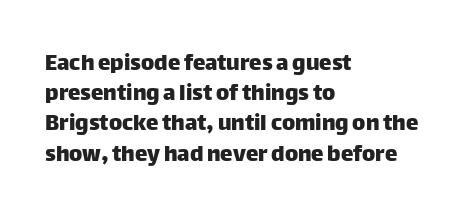
Q: Is the text italic (slanted)? A: No, it is upright.
Q: Is the text underlined? A: No.
Q: How is the paragraph aligned? A: Left-aligned.
Q: Is the spacing between letters normal or unusually wide? A: Normal.
